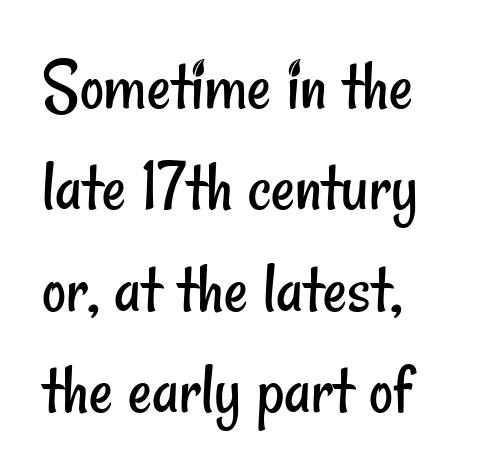
The image shows 74 px regular-weight, condensed sans-serif type; set left-aligned, normal line spacing (1.37x), normal letter spacing, not underlined; low stroke contrast and a small x-height.
